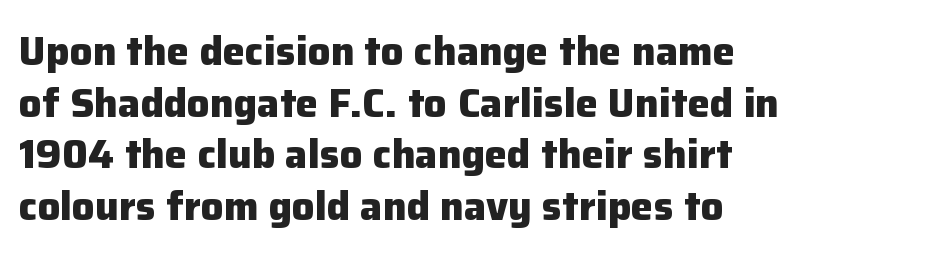
The image shows 40 px heavy sans-serif type, upright; set left-aligned, normal line spacing (1.29x), normal letter spacing, not underlined; low stroke contrast and a medium x-height.
